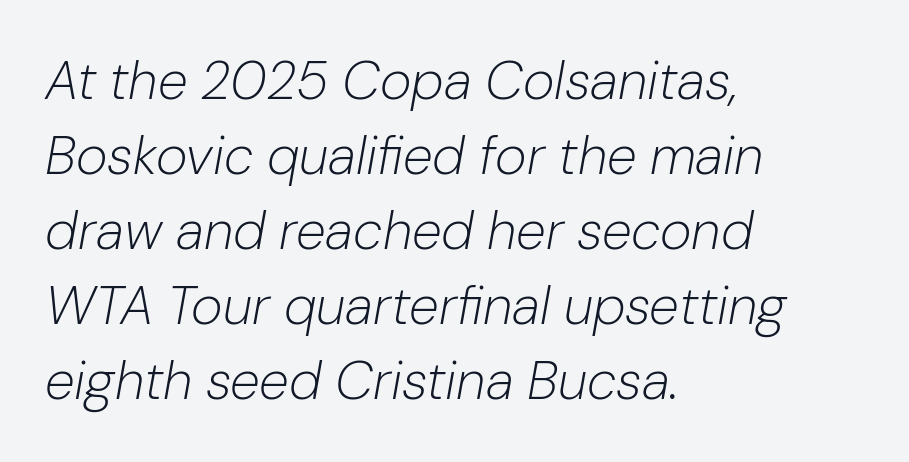
Q: Is the text bold? A: No.
Q: Is the text italic (slanted)? A: Yes, it leans right by about 10 degrees.
Q: Is the text underlined? A: No.
Q: How is the paragraph aligned? A: Left-aligned.
Q: Is the spacing between letters normal or unusually wide? A: Normal.
Q: Is the spacing between lines tight, normal or loose? A: Normal.
Q: Width (condensed, normal, or wide)? A: Normal.
Q: Stroke contrast? A: Low.
Q: x-height? A: Medium.
Q: Monospaced? A: No.
